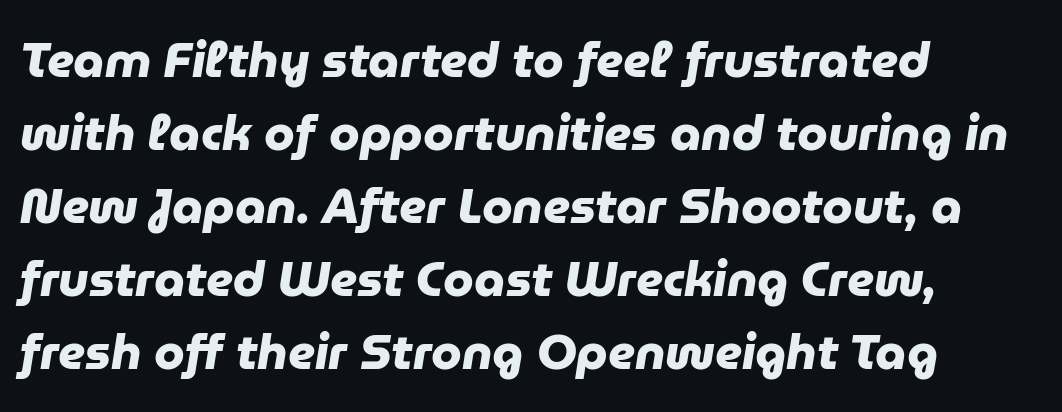
The image shows 49 px heavy sans-serif type; set left-aligned, normal line spacing (1.49x), normal letter spacing, not underlined; low stroke contrast and a medium x-height.
